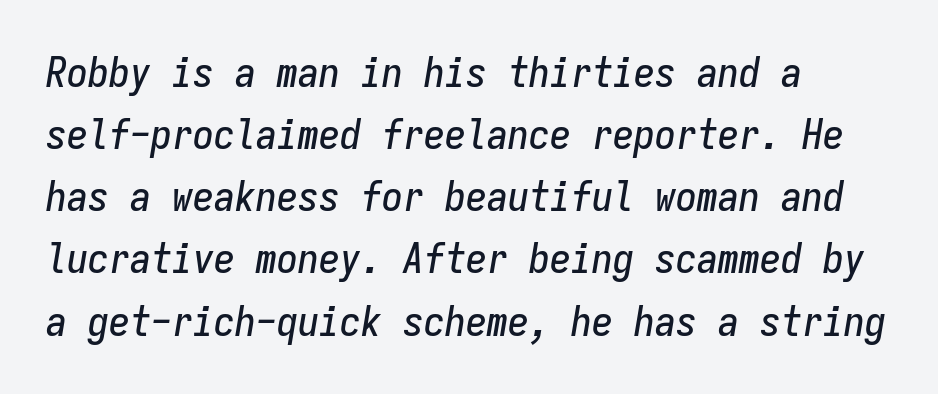
The image shows 42 px condensed type, italic (leaning right), monospaced; set left-aligned, normal line spacing (1.48x), normal letter spacing, not underlined; low stroke contrast and a medium x-height.
